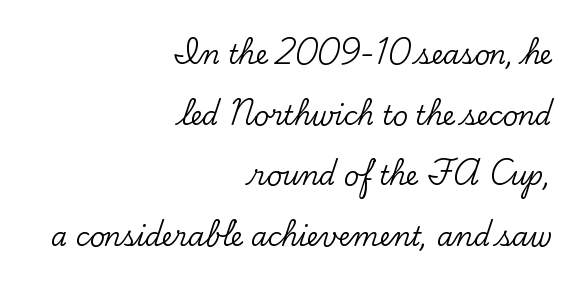
Spacing between characters is what you'd get straight out of the box. Descenders hang freely into open space. Alignment: flush right.
